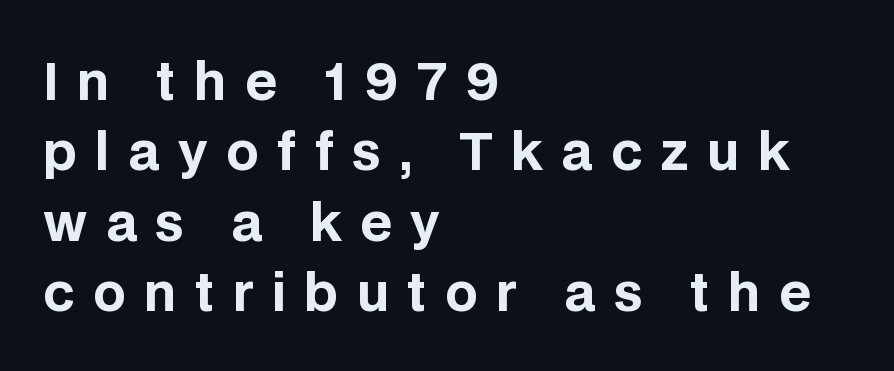
The image shows 51 px bold sans-serif type, upright; set left-aligned, normal line spacing (1.38x), unusually wide letter spacing (+0.36 em), not underlined; low stroke contrast and a large x-height.
